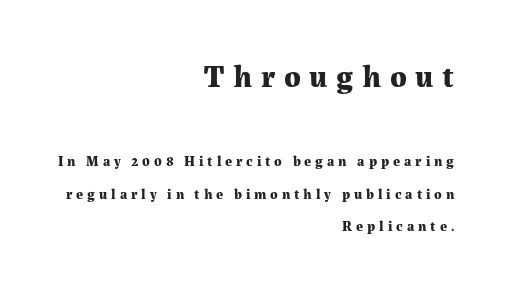
Q: Is the text bold? A: Yes.
Q: Is the text italic (slanted)? A: No, it is upright.
Q: Is the typeface a serif or a sans-serif typeface? A: Serif.
Q: Is the text underlined? A: No.
Q: How is the paragraph aligned? A: Right-aligned.
Q: Is the spacing between letters normal or unusually wide? A: Unusually wide.
Q: Is the spacing between lines tight, normal or loose? A: Loose.
Q: Which block of text is set in a larger size, the first (top) or the second (bottom)? A: The first (top) one.
Q: Width (condensed, normal, or wide)? A: Normal.
Q: Stroke contrast? A: Medium.
Q: x-height? A: Medium.
Q: Monospaced? A: No.
